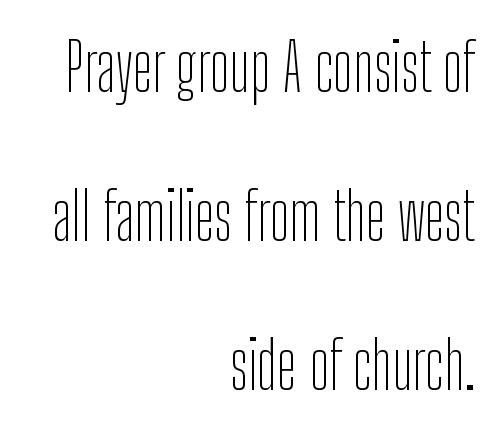
Q: Is the text bold? A: No.
Q: Is the text italic (slanted)? A: No, it is upright.
Q: Is the typeface a serif or a sans-serif typeface? A: Sans-serif.
Q: Is the text underlined? A: No.
Q: How is the paragraph aligned? A: Right-aligned.
Q: Is the spacing between letters normal or unusually wide? A: Normal.
Q: Is the spacing between lines tight, normal or loose? A: Loose.
Q: Width (condensed, normal, or wide)? A: Condensed.
Q: Stroke contrast? A: Low.
Q: x-height? A: Medium.
Q: Monospaced? A: No.
